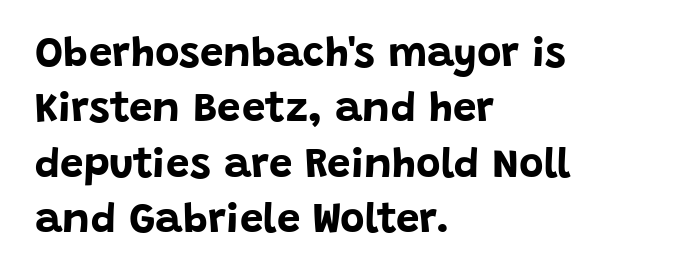
Q: Is the text bold? A: Yes.
Q: Is the text italic (slanted)? A: No, it is upright.
Q: Is the typeface a serif or a sans-serif typeface? A: Sans-serif.
Q: Is the text underlined? A: No.
Q: How is the paragraph aligned? A: Left-aligned.
Q: Is the spacing between letters normal or unusually wide? A: Normal.
Q: Is the spacing between lines tight, normal or loose? A: Normal.
Q: Width (condensed, normal, or wide)? A: Normal.
Q: Stroke contrast? A: Low.
Q: x-height? A: Large.
Q: Monospaced? A: No.
